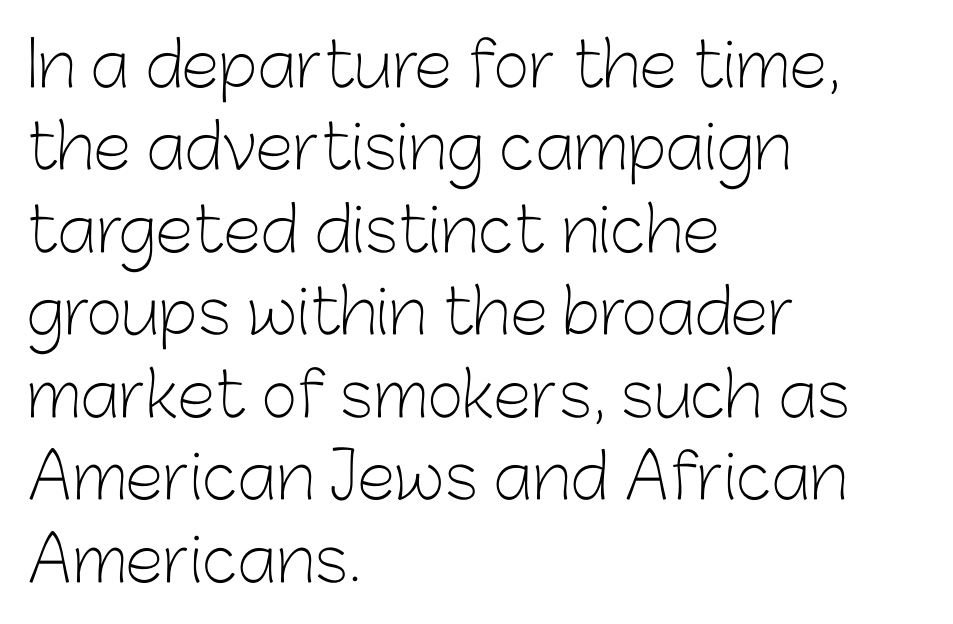
Q: Is the text bold? A: No.
Q: Is the text italic (slanted)? A: No, it is upright.
Q: Is the typeface a serif or a sans-serif typeface? A: Sans-serif.
Q: Is the text underlined? A: No.
Q: How is the paragraph aligned? A: Left-aligned.
Q: Is the spacing between letters normal or unusually wide? A: Normal.
Q: Is the spacing between lines tight, normal or loose? A: Normal.
Q: Width (condensed, normal, or wide)? A: Normal.
Q: Stroke contrast? A: Low.
Q: x-height? A: Medium.
Q: Monospaced? A: No.
